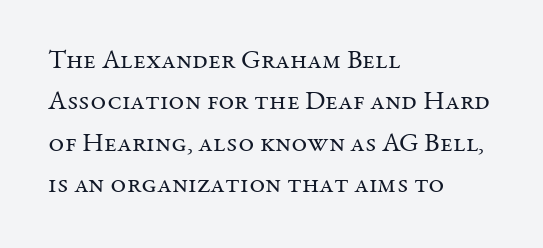
In terms of leading, this rendering sits right in the middle. The lettering stays uniformly vertical, giving the passage a roman look. Decoration check: the copy has no underline. The passage shown is not bold in any degree. How are the letters spaced? Ordinarily, with no added tracking.
